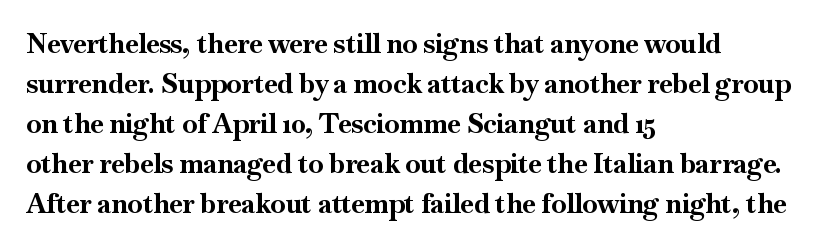
{"italic": "no", "bold": "yes", "underline": "no", "align": "left", "line_spacing": "normal", "line_spacing_ratio": 1.48, "letter_spacing": "normal", "letter_spacing_em": 0.0, "glyph_px": 27}
